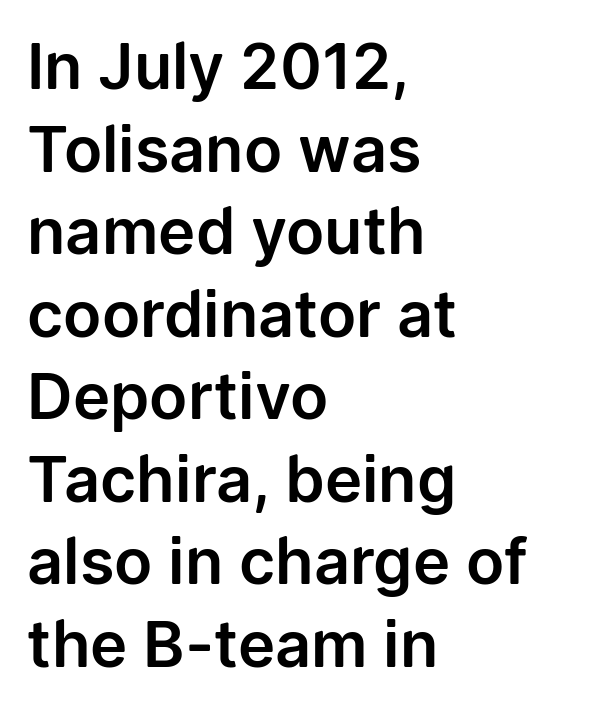
Is there any slant? The stems are plumb. In terms of leading, this rendering sits right in the middle. Note the varied advance widths — an 'i' is clearly narrower than an 'm'. No extra tracking has been applied to these lines. Letterform terminals end flat and unadorned throughout the passage.
